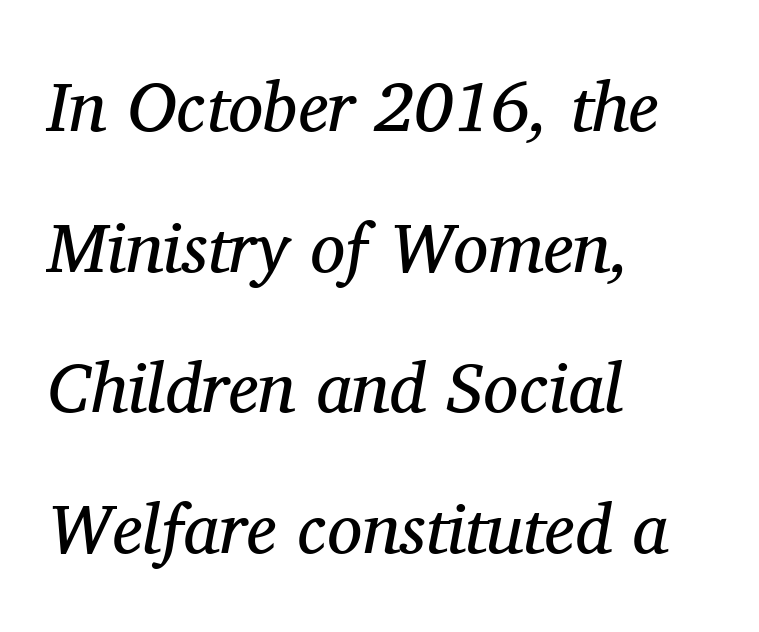
The image shows 70 px regular-weight serif type, italic (leaning right); set left-aligned, loose line spacing (2.01x), normal letter spacing, not underlined; medium stroke contrast and a medium x-height.
